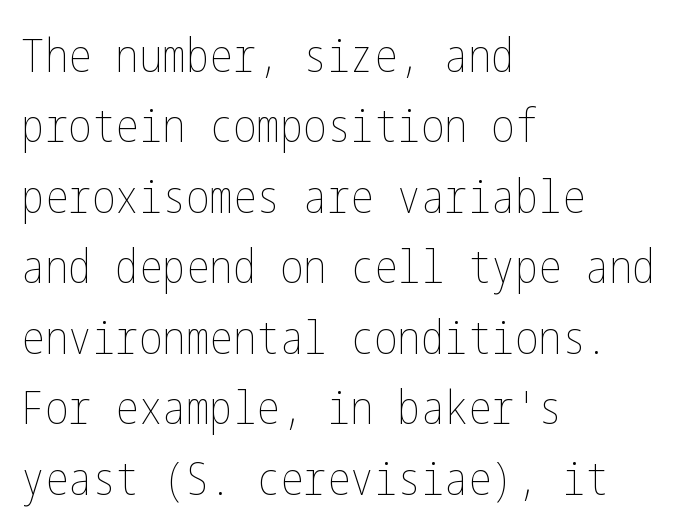
The image shows 47 px thin, condensed type, upright; set left-aligned, normal line spacing (1.5x), normal letter spacing, not underlined; low stroke contrast and a medium x-height.
